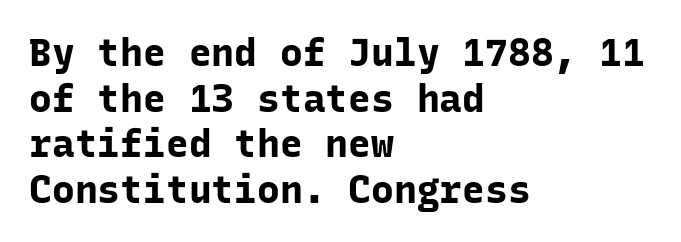
{"serif": "no", "italic": "no", "bold": "yes", "weight": "bold", "width": "normal", "stroke_contrast": "low", "x_height": "medium", "monospaced": "yes", "underline": "no", "align": "left", "line_spacing_ratio": 1.2, "letter_spacing": "normal", "letter_spacing_em": 0.0, "glyph_px": 38}
